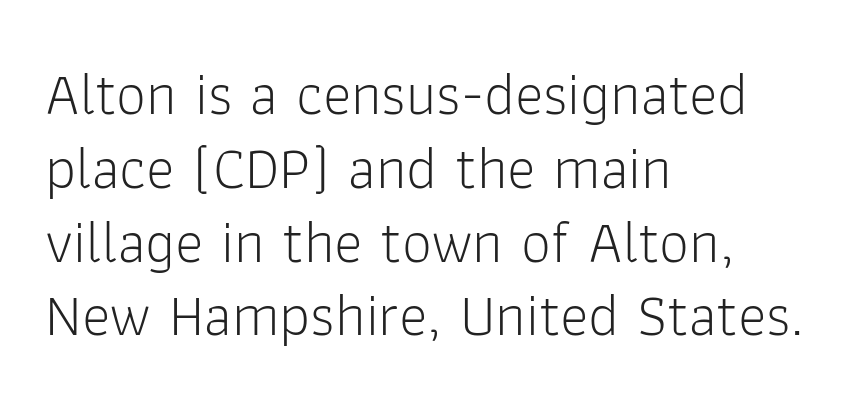
The image shows 60 px light sans-serif type, upright; set left-aligned, line spacing 1.23x, normal letter spacing, not underlined; low stroke contrast and a medium x-height.
